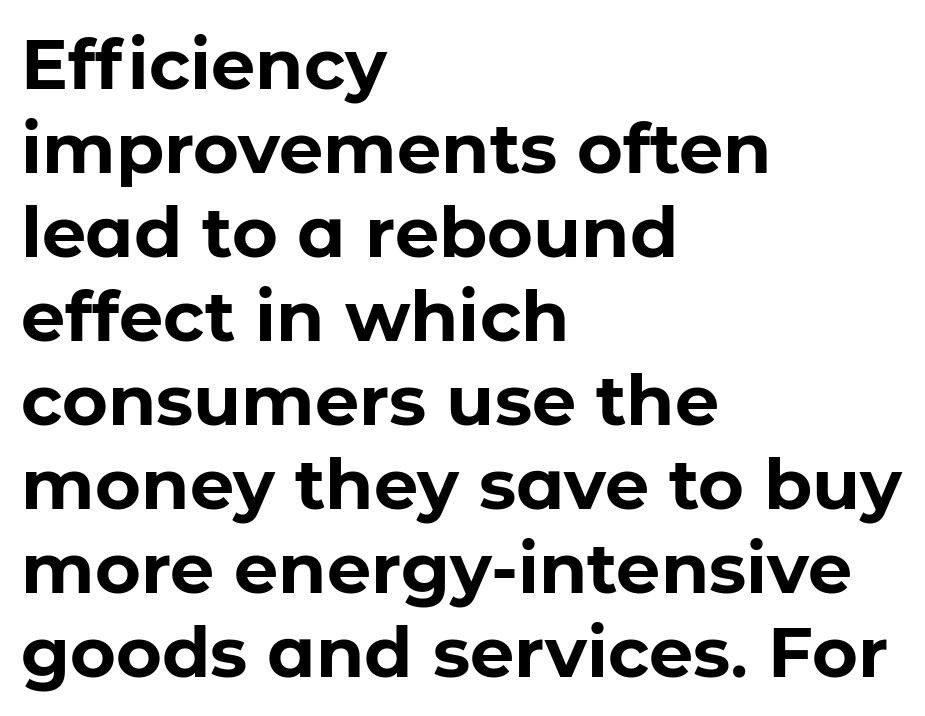
Q: Is the text bold? A: Yes.
Q: Is the text italic (slanted)? A: No, it is upright.
Q: Is the typeface a serif or a sans-serif typeface? A: Sans-serif.
Q: Is the text underlined? A: No.
Q: How is the paragraph aligned? A: Left-aligned.
Q: Is the spacing between letters normal or unusually wide? A: Normal.
Q: Width (condensed, normal, or wide)? A: Normal.
Q: Stroke contrast? A: Low.
Q: x-height? A: Medium.
Q: Monospaced? A: No.
